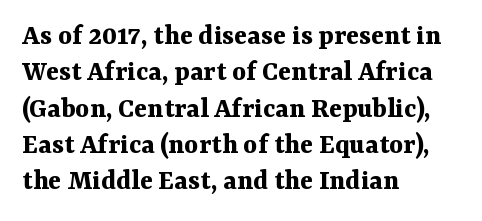
The face used here is proportionally spaced, like ordinary book or web type. These lines keep a tight, regular rhythm from letter to letter. I'd describe the lettering as bold — thick and assertive. Unlike a clean sans, this face finishes its strokes with serifs. The passage shown is not underscored anywhere.
